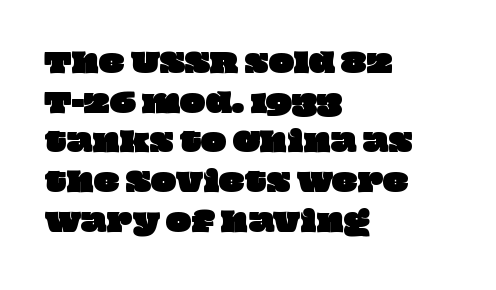
The image shows 27 px text type; set left-aligned, normal line spacing (1.47x), normal letter spacing, not underlined.
